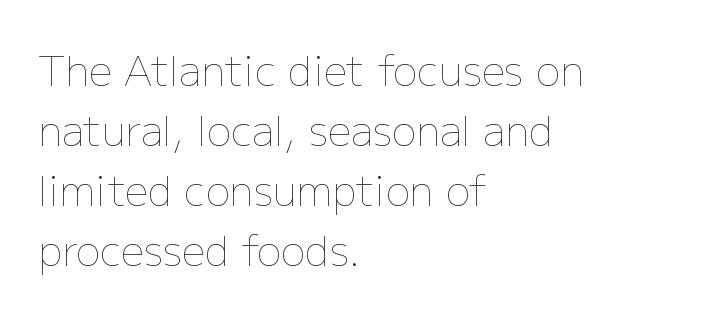
{"italic": "no", "bold": "no", "weight": "thin", "width": "normal", "stroke_contrast": "low", "x_height": "medium", "monospaced": "no", "underline": "no", "align": "left", "line_spacing": "normal", "line_spacing_ratio": 1.46, "letter_spacing": "normal", "letter_spacing_em": 0.0, "glyph_px": 41}
